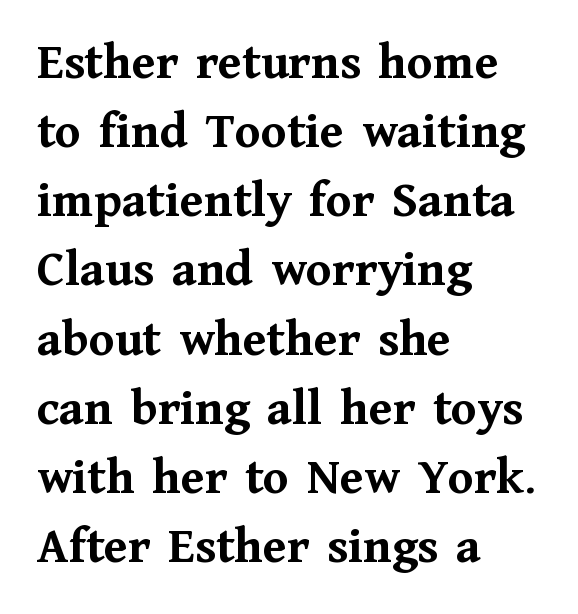
{"serif": "yes", "italic": "no", "bold": "yes", "weight": "semibold", "width": "normal", "stroke_contrast": "medium", "x_height": "medium", "monospaced": "no", "underline": "no", "align": "left", "line_spacing": "normal", "line_spacing_ratio": 1.33, "letter_spacing": "normal", "letter_spacing_em": 0.0, "glyph_px": 52}
